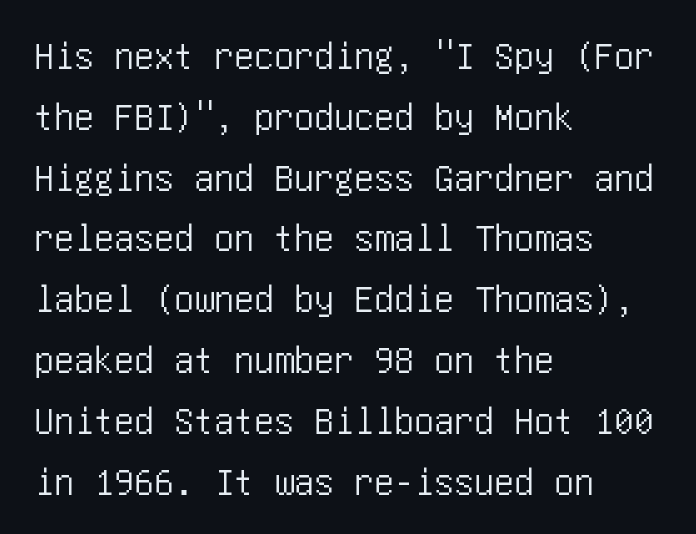
The image shows 40 px condensed sans-serif type, upright; set left-aligned, normal line spacing (1.52x), normal letter spacing, not underlined; low stroke contrast and a large x-height.
